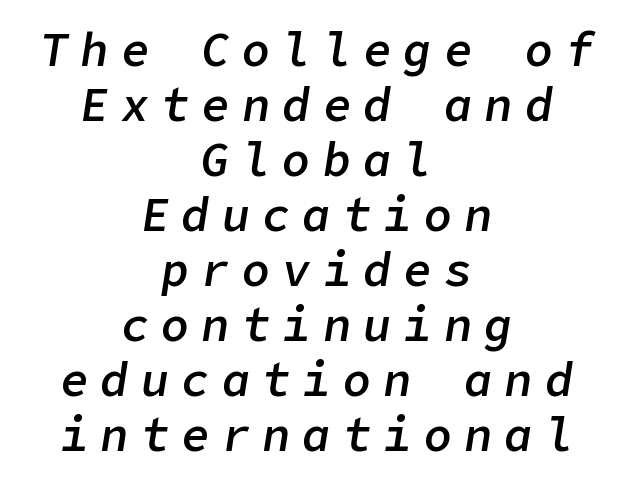
{"italic": "yes", "lean": "right", "slant_degrees": 9, "bold": "semi", "weight": "semibold", "width": "normal", "stroke_contrast": "low", "x_height": "medium", "underline": "no", "align": "center", "line_spacing_ratio": 1.17, "letter_spacing": "wide", "letter_spacing_em": 0.26, "glyph_px": 47}
